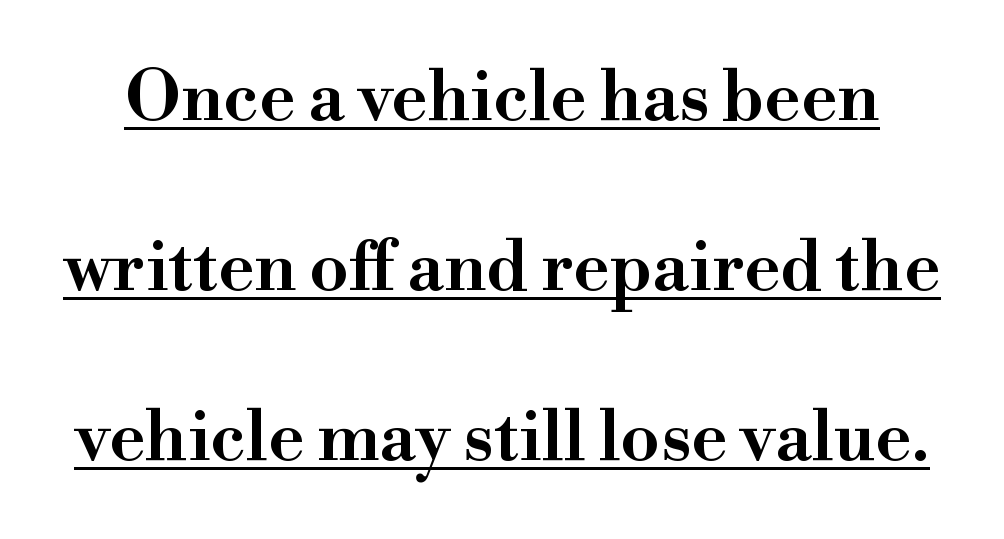
Q: Is the text bold? A: Semi-bold.
Q: Is the text italic (slanted)? A: No, it is upright.
Q: Is the typeface a serif or a sans-serif typeface? A: Serif.
Q: Is the text underlined? A: Yes.
Q: Is the spacing between letters normal or unusually wide? A: Normal.
Q: Is the spacing between lines tight, normal or loose? A: Loose.
Q: Width (condensed, normal, or wide)? A: Normal.
Q: Stroke contrast? A: High.
Q: x-height? A: Small.
Q: Monospaced? A: No.
